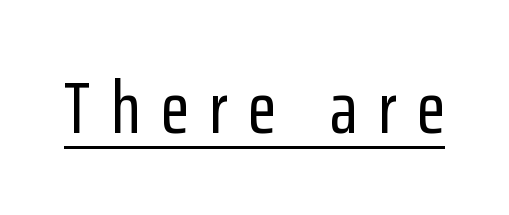
{"serif": "no", "italic": "no", "width": "condensed", "stroke_contrast": "low", "x_height": "medium", "monospaced": "no", "underline": "yes", "letter_spacing": "wide", "letter_spacing_em": 0.28, "glyph_px": 74}
